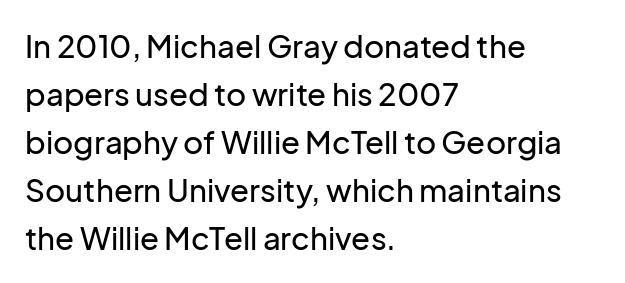
Posture: vertical. Check where the strokes stop: nothing finishes them off — pure sans. A typesetter would call this proportional, since set widths differ per character. The letterforms sit shoulder to shoulder at normal distance. In terms of leading, this rendering sits right in the middle. Underlining? Definitely not there.
